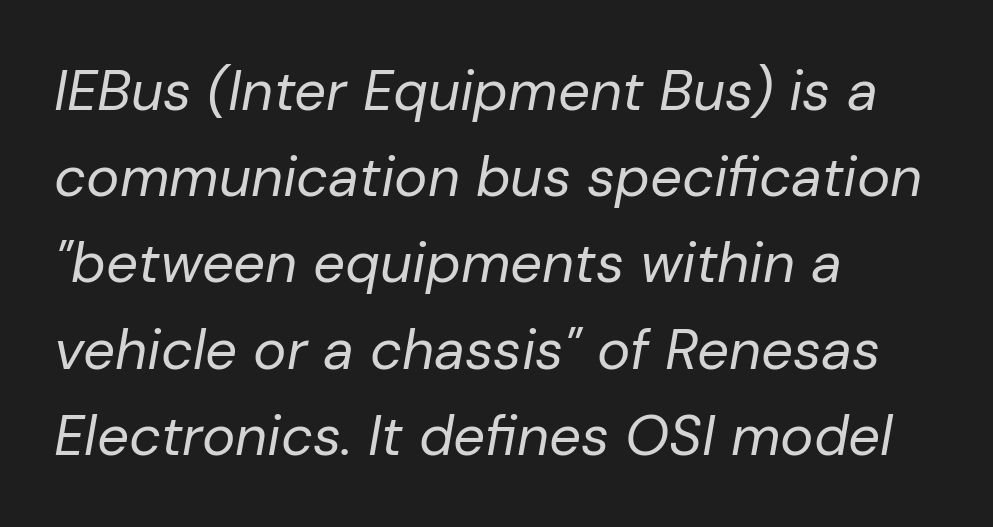
{"italic": "yes", "lean": "right", "slant_degrees": 10, "bold": "no", "weight": "regular", "width": "normal", "stroke_contrast": "low", "x_height": "medium", "monospaced": "no", "underline": "no", "align": "left", "line_spacing": "normal", "line_spacing_ratio": 1.54, "letter_spacing": "normal", "letter_spacing_em": 0.0, "glyph_px": 56}
